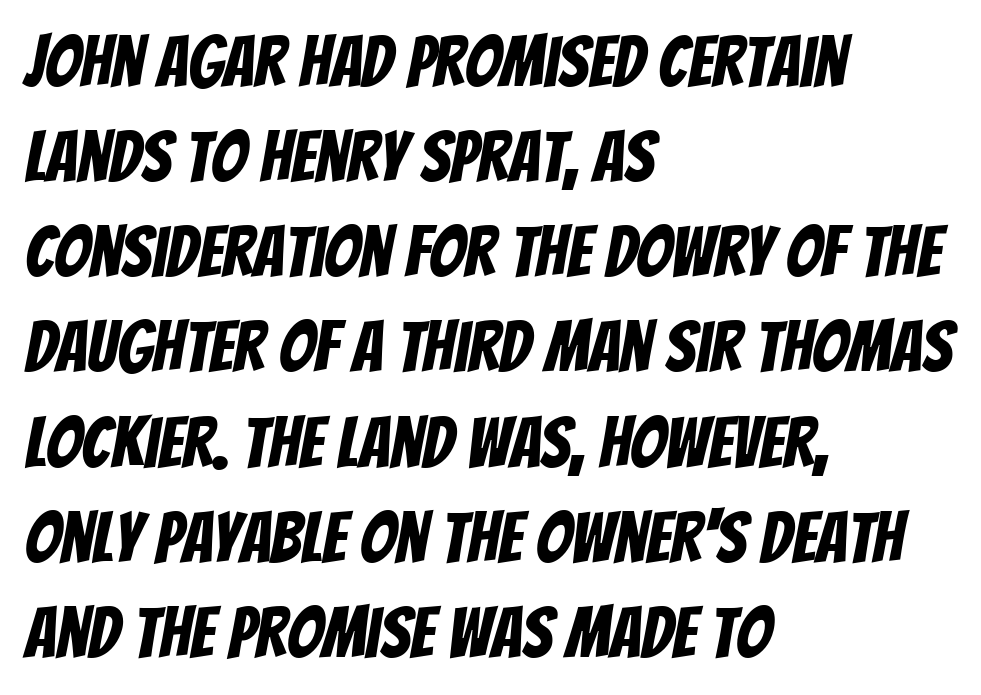
The image shows 71 px condensed sans-serif type; set left-aligned, normal line spacing (1.34x), normal letter spacing, not underlined; low stroke contrast and a large x-height.
